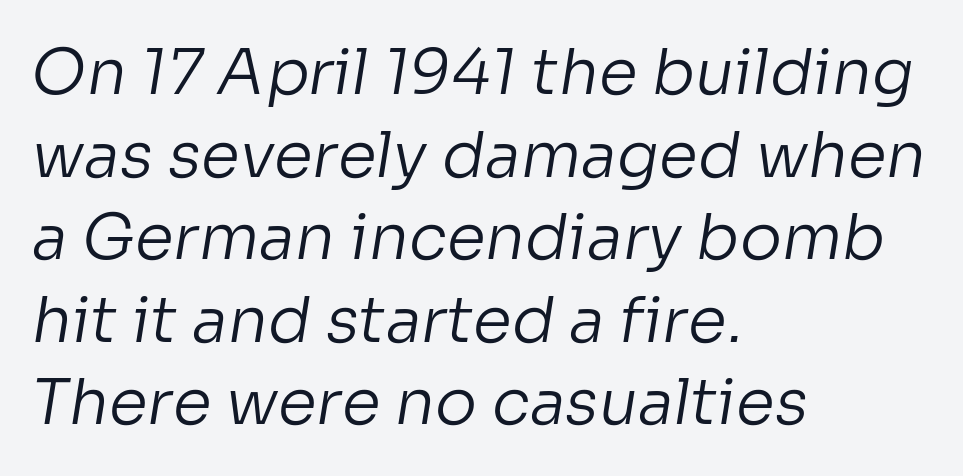
{"serif": "no", "bold": "no", "weight": "regular", "width": "normal", "stroke_contrast": "low", "x_height": "medium", "monospaced": "no", "underline": "no", "align": "left", "line_spacing": "normal", "line_spacing_ratio": 1.31, "letter_spacing": "normal", "letter_spacing_em": 0.0, "glyph_px": 63}
